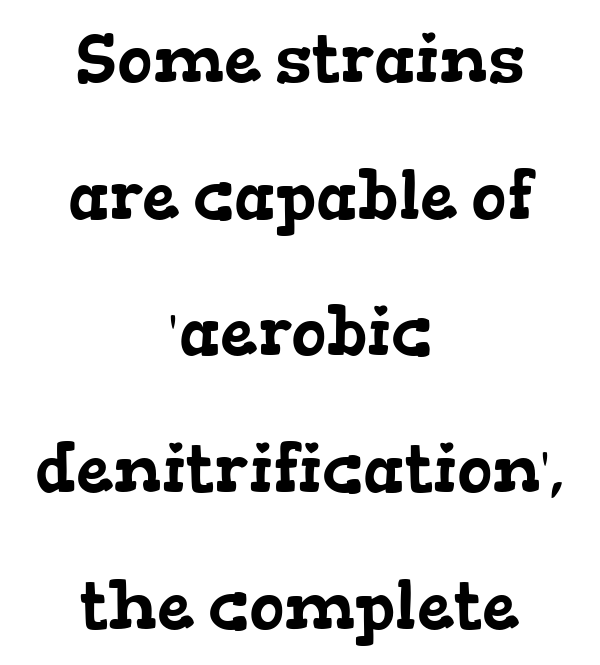
Compared with typical paragraphs, the rows here are farther apart. Compared with typical body copy, the letter spacing here is the same. This rendering features lettering with no underline. Note the varied advance widths — an 'i' is clearly narrower than an 'm'. Unlike a clean sans, this face finishes its strokes with serifs. The paragraph shown floats in the horizontal middle.
